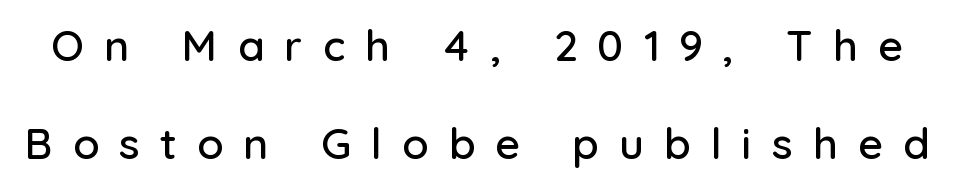
Letter spacing: wide. Posture: upright roman. Type without underlining. This is sans-serif lettering, the kind often seen on screens and signage. Character widths vary here, with narrow letters taking less room than wide ones. The designer dialed line spacing up above the default.
